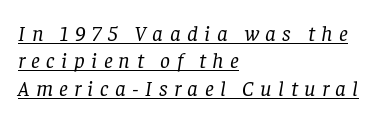
Q: Is the text bold? A: No.
Q: Is the text italic (slanted)? A: Yes, it leans right by about 8 degrees.
Q: Is the text underlined? A: Yes.
Q: How is the paragraph aligned? A: Left-aligned.
Q: Is the spacing between letters normal or unusually wide? A: Unusually wide.
Q: Is the spacing between lines tight, normal or loose? A: Normal.
